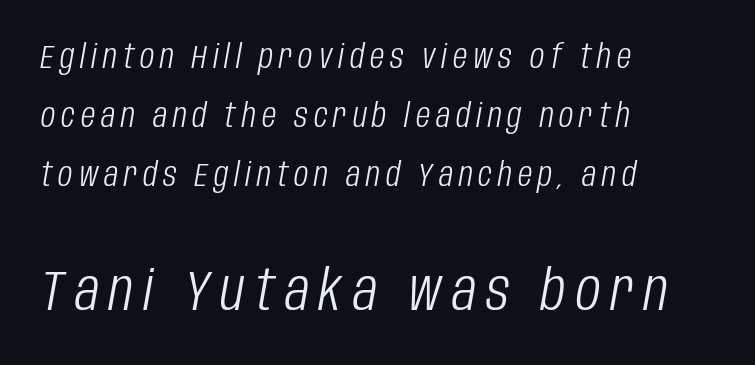
{"italic": "yes", "lean": "right", "slant_degrees": 10, "bold": "no", "weight": "light", "width": "condensed", "stroke_contrast": "low", "x_height": "large", "monospaced": "no", "underline": "no", "align": "left", "line_spacing_ratio": 1.79, "larger_block": "second", "size_ratio": 1.73, "glyph_px": 57}
